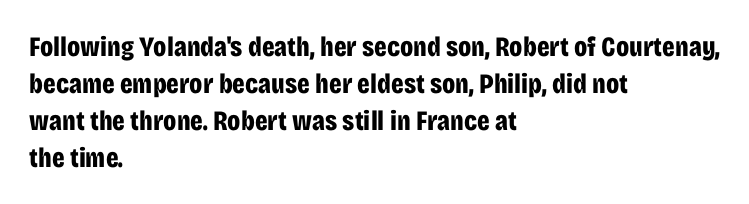
{"serif": "no", "italic": "no", "bold": "yes", "weight": "bold", "width": "condensed", "stroke_contrast": "low", "x_height": "large", "monospaced": "no", "underline": "no", "align": "left", "line_spacing": "normal", "line_spacing_ratio": 1.32, "letter_spacing": "normal", "letter_spacing_em": 0.0, "glyph_px": 28}
